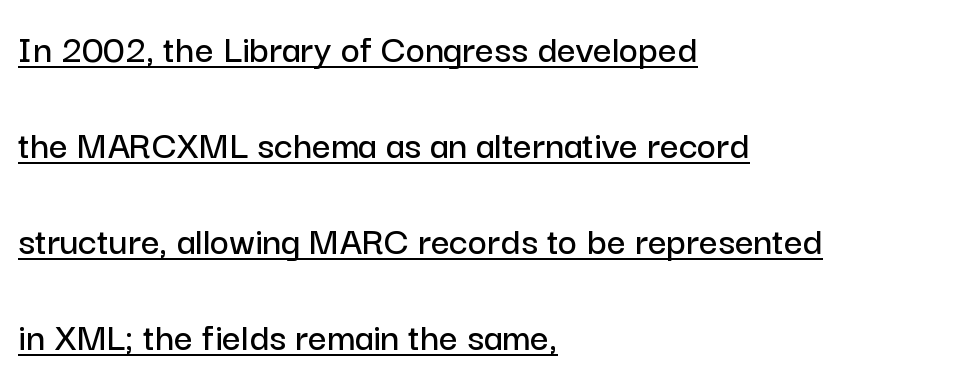
{"serif": "no", "italic": "no", "width": "normal", "stroke_contrast": "low", "x_height": "medium", "monospaced": "no", "underline": "yes", "align": "left", "line_spacing": "loose", "line_spacing_ratio": 2.34, "letter_spacing": "normal", "letter_spacing_em": 0.0, "glyph_px": 41}
